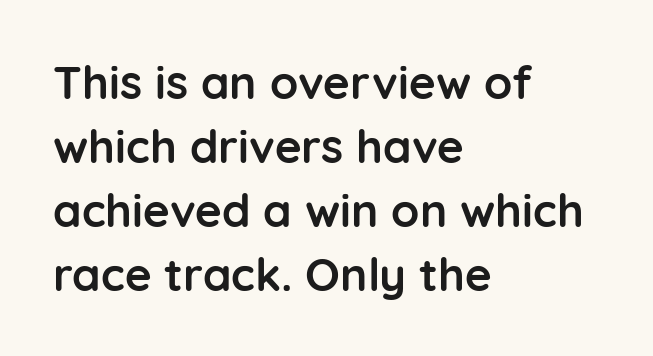
{"serif": "no", "italic": "no", "bold": "yes", "weight": "semibold", "width": "normal", "stroke_contrast": "low", "x_height": "medium", "monospaced": "no", "underline": "no", "align": "left", "line_spacing": "normal", "line_spacing_ratio": 1.39, "letter_spacing": "normal", "letter_spacing_em": 0.0, "glyph_px": 46}
